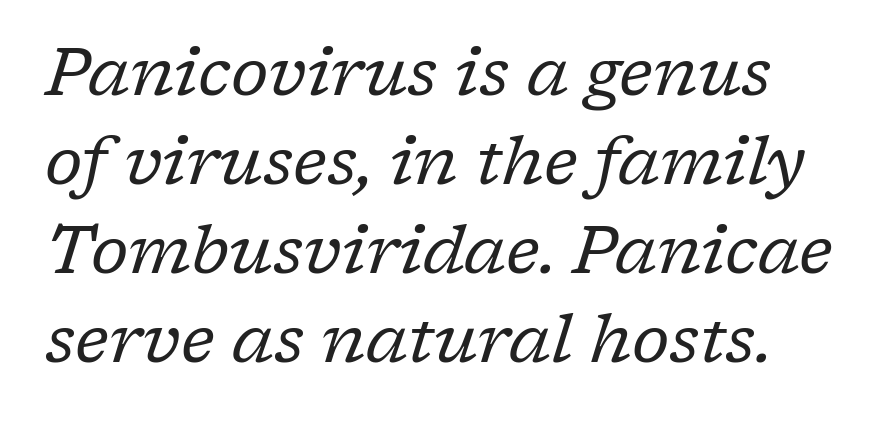
The image shows 67 px regular-weight serif type, italic (leaning right); set normal line spacing (1.33x), normal letter spacing, not underlined; low stroke contrast and a medium x-height.
